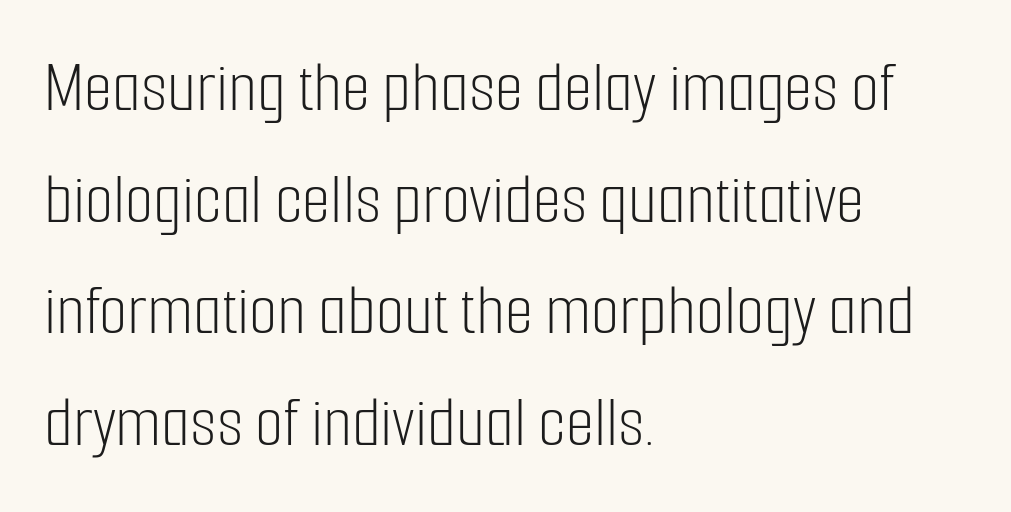
Line starts are locked; line ends wander. The specimen reads as upright at a glance. This rendering features lettering with no underline. The font is comparable to plain body text, perhaps lighter.
